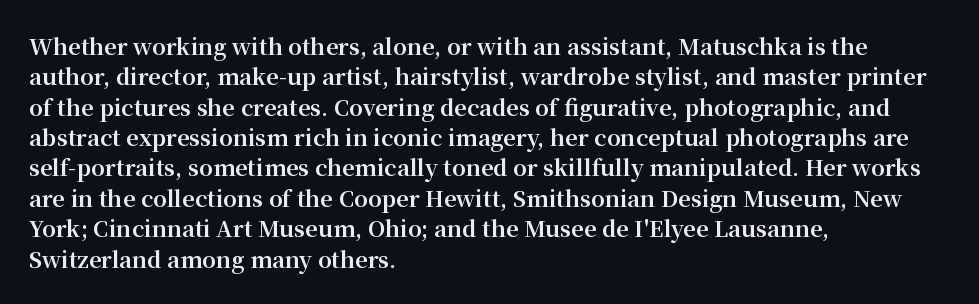
{"italic": "no", "bold": "yes", "underline": "no", "align": "left", "line_spacing": "normal", "line_spacing_ratio": 1.38, "letter_spacing": "normal", "letter_spacing_em": 0.0, "glyph_px": 22}
